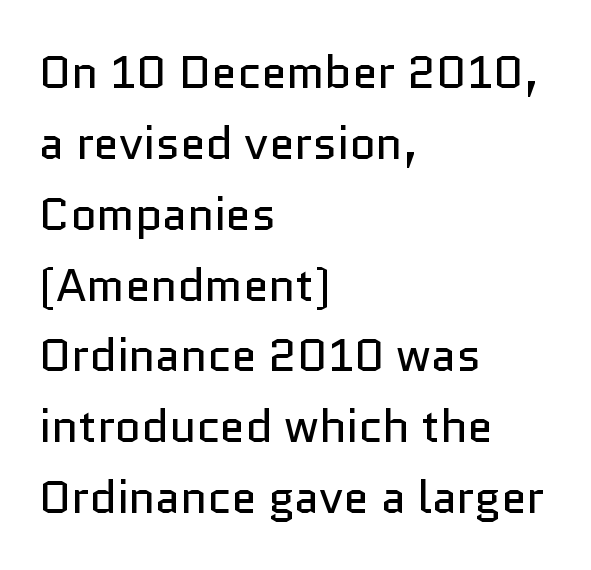
The image shows 46 px regular-weight sans-serif type, upright; set left-aligned, normal line spacing (1.54x), normal letter spacing, not underlined; low stroke contrast and a medium x-height.
